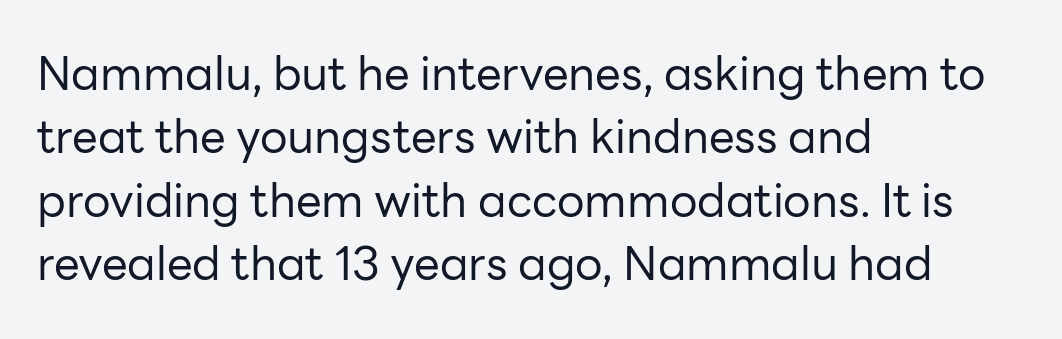
Q: Is the text bold? A: No.
Q: Is the text italic (slanted)? A: No, it is upright.
Q: Is the typeface a serif or a sans-serif typeface? A: Sans-serif.
Q: Is the text underlined? A: No.
Q: How is the paragraph aligned? A: Left-aligned.
Q: Is the spacing between letters normal or unusually wide? A: Normal.
Q: Is the spacing between lines tight, normal or loose? A: Normal.
Q: Width (condensed, normal, or wide)? A: Normal.
Q: Stroke contrast? A: Low.
Q: x-height? A: Medium.
Q: Monospaced? A: No.
